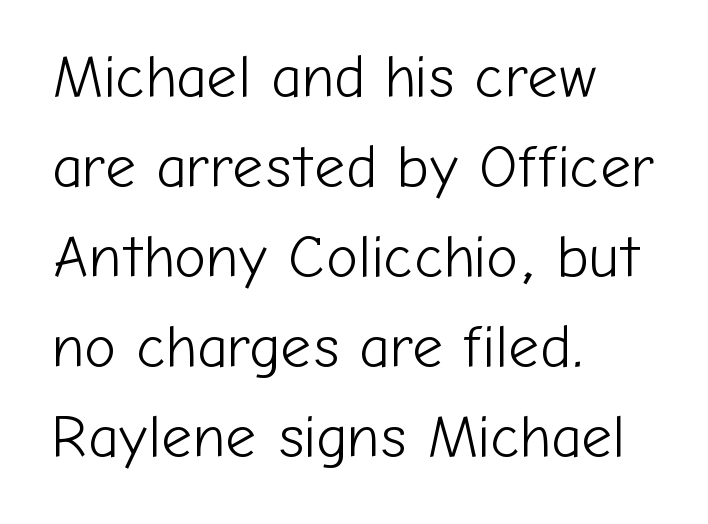
The ragged edge is on the right, which tells us the setting is flush left. Tracking value appears to be zero — textbook default spacing. The letters advance in unequal steps, a hallmark of proportional type. Characters remain perfectly vertical along every line.
